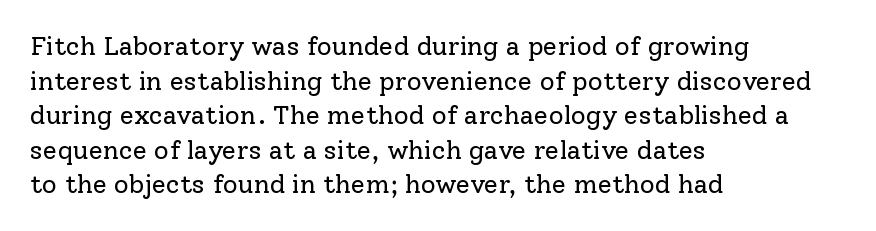
Q: Is the text bold? A: No.
Q: Is the text italic (slanted)? A: No, it is upright.
Q: Is the text underlined? A: No.
Q: How is the paragraph aligned? A: Left-aligned.
Q: Is the spacing between letters normal or unusually wide? A: Normal.
Q: Is the spacing between lines tight, normal or loose? A: Normal.
